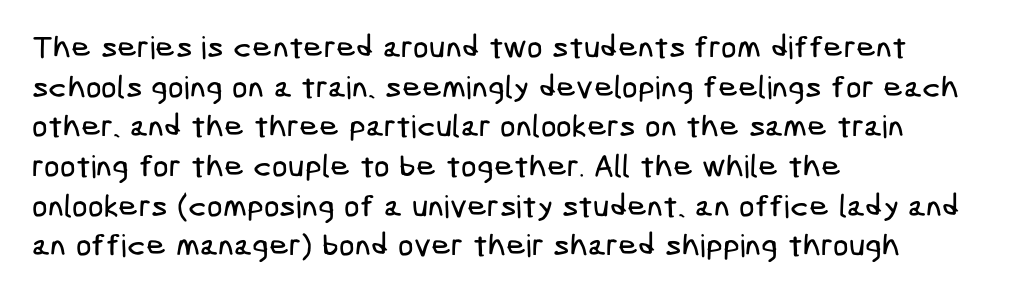
Q: Is the typeface a serif or a sans-serif typeface? A: Sans-serif.
Q: Is the text underlined? A: No.
Q: How is the paragraph aligned? A: Left-aligned.
Q: Is the spacing between letters normal or unusually wide? A: Normal.
Q: Is the spacing between lines tight, normal or loose? A: Normal.
Q: Width (condensed, normal, or wide)? A: Condensed.
Q: Stroke contrast? A: Low.
Q: x-height? A: Medium.
